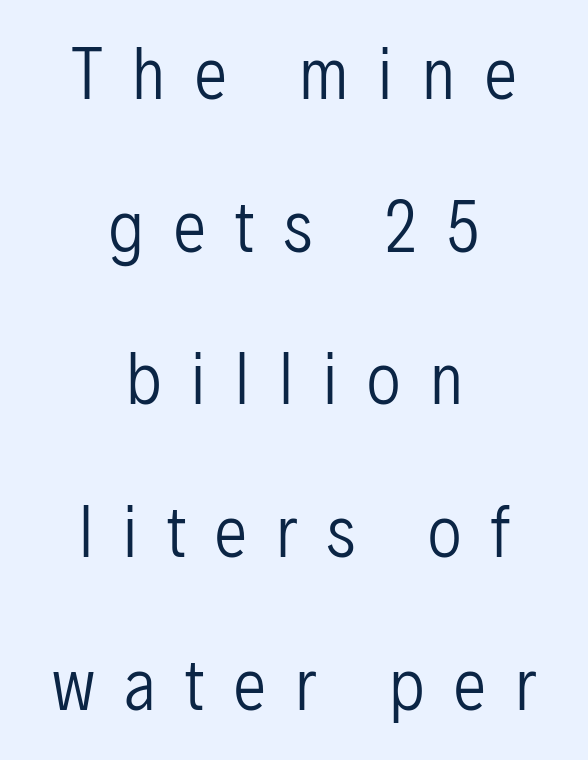
{"serif": "no", "italic": "no", "bold": "no", "weight": "regular", "width": "condensed", "stroke_contrast": "low", "x_height": "medium", "monospaced": "no", "underline": "no", "align": "center", "line_spacing": "loose", "line_spacing_ratio": 2.35, "letter_spacing": "wide", "letter_spacing_em": 0.46, "glyph_px": 65}
